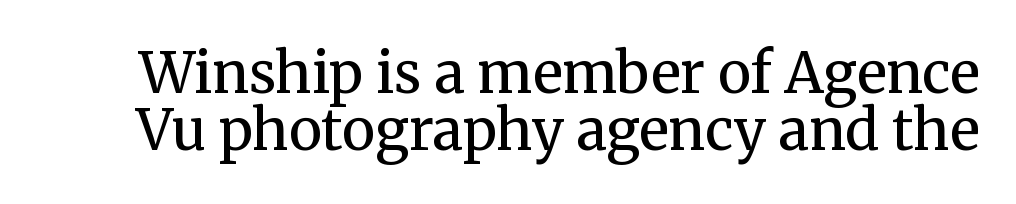
{"serif": "yes", "italic": "no", "bold": "no", "weight": "regular", "width": "normal", "stroke_contrast": "medium", "x_height": "medium", "monospaced": "no", "underline": "no", "line_spacing": "tight", "line_spacing_ratio": 1.02, "letter_spacing": "normal", "letter_spacing_em": 0.0, "glyph_px": 56}
